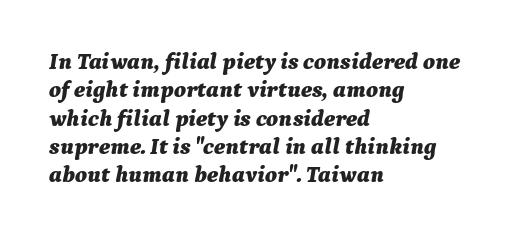
Check under the words: just untouched page. Each line starts at the same left margin while the right side varies. In terms of posture, this sample is oblique. The tracking reads as untouched default to a designer's eye. On the weight axis this lands at bold, roughly 700.
